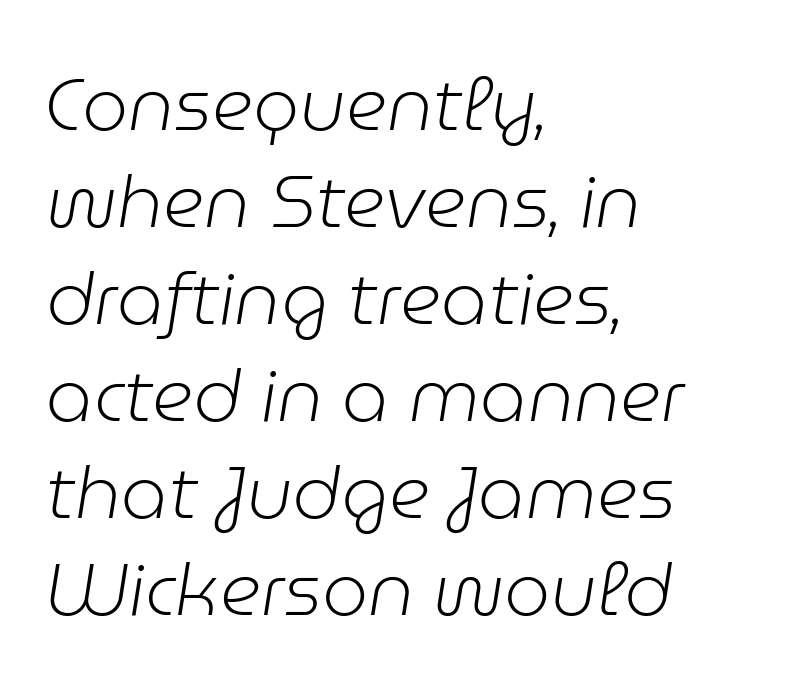
A clean baseline with only descenders dipping below it. The letters advance in unequal steps, a hallmark of proportional type. The letterforms sit at book weight or below. The face used here is rendered with its standard letterfit. The typography opts for an oblique posture over an upright one.
